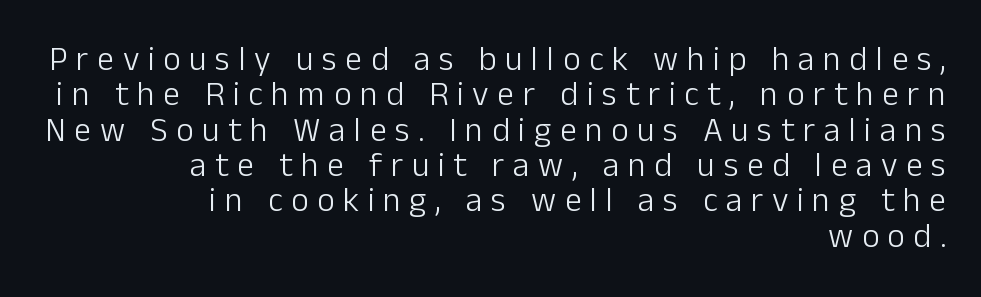
The image shows 34 px light sans-serif type, upright; set right-aligned, tight line spacing (1.04x), unusually wide letter spacing (+0.25 em), not underlined; low stroke contrast and a medium x-height.
